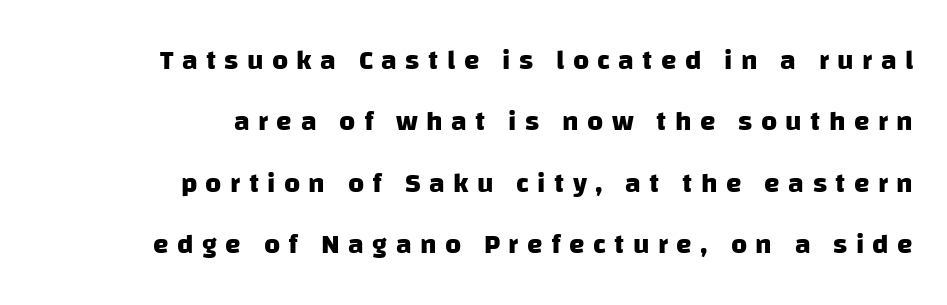
Each glyph is drawn with heavy, bold strokes. The face used here is proportionally spaced, like ordinary book or web type. In terms of letterspacing, this is a distinctly airy, spread setting. Leading: increased.
